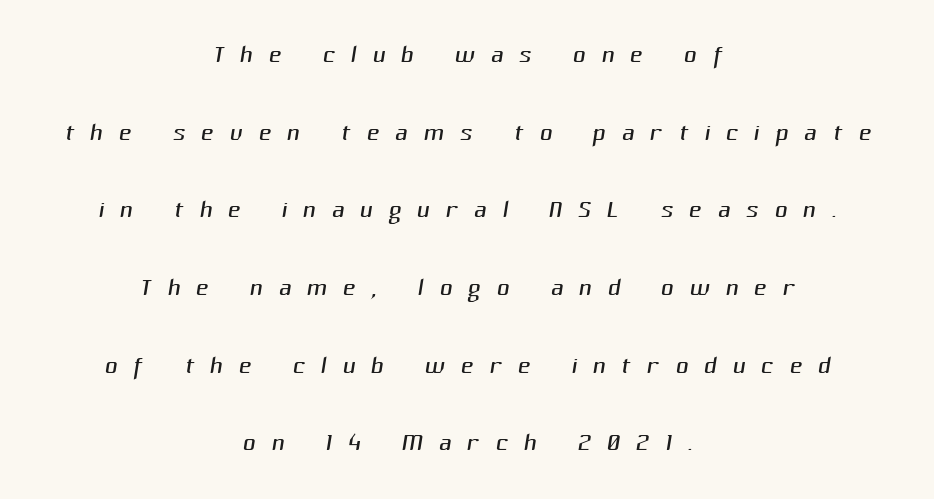
The passage shown stacks its lines with a broad gap. The designer went with a sans here, leaving each stem footless. Lines of text with bare space underneath. The passage shown is typed in a proportional face where columns would drift.
